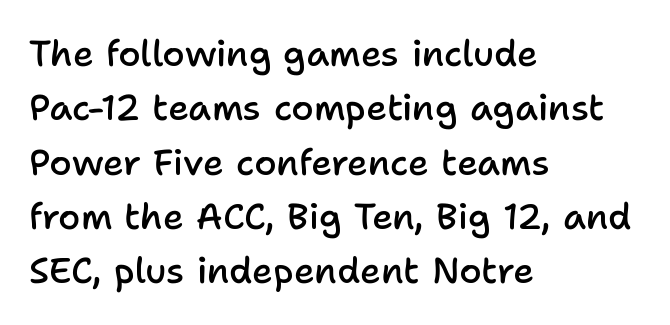
Q: Is the text bold? A: Semi-bold.
Q: Is the text italic (slanted)? A: No, it is upright.
Q: Is the typeface a serif or a sans-serif typeface? A: Sans-serif.
Q: Is the text underlined? A: No.
Q: How is the paragraph aligned? A: Left-aligned.
Q: Is the spacing between letters normal or unusually wide? A: Normal.
Q: Is the spacing between lines tight, normal or loose? A: Normal.
Q: Width (condensed, normal, or wide)? A: Normal.
Q: Stroke contrast? A: Low.
Q: x-height? A: Medium.
Q: Monospaced? A: No.
